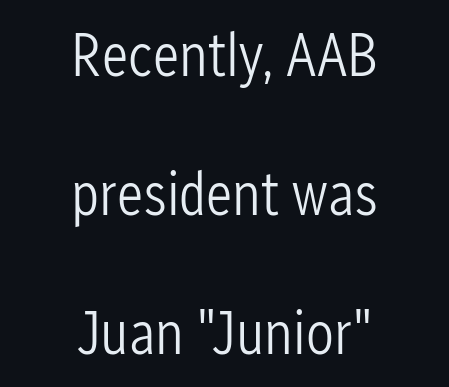
This rendering uses center alignment, leaving both contours irregular but symmetric. Character widths vary here, with narrow letters taking less room than wide ones. Caption: standard tracking, unaltered. Classification — sans serif. The gap between lines stays unmarked.
